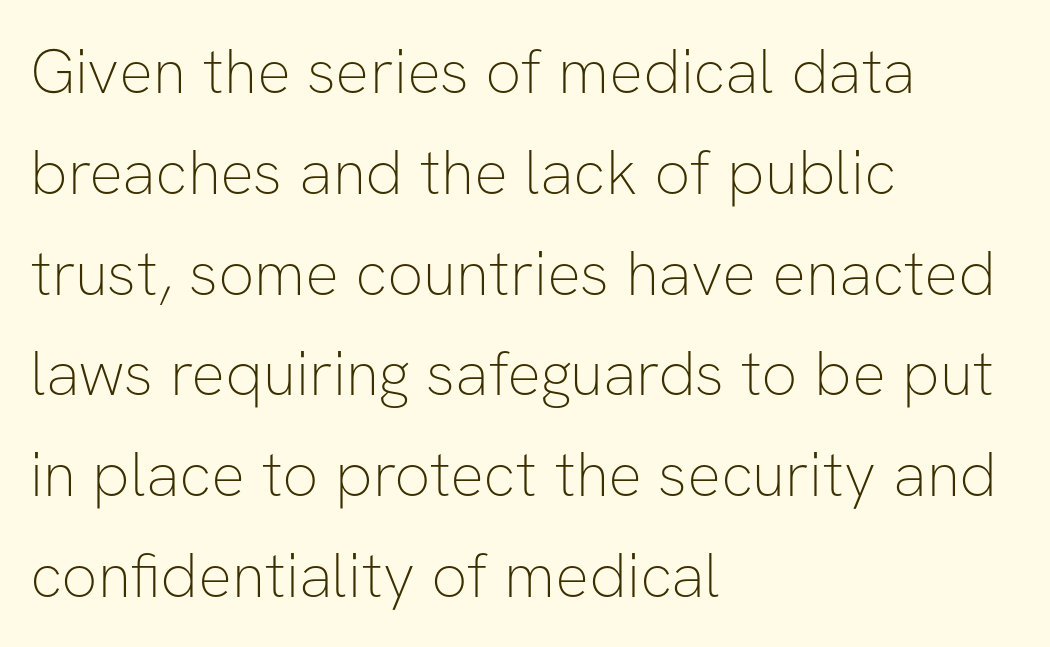
{"serif": "no", "italic": "no", "bold": "no", "weight": "thin", "width": "normal", "stroke_contrast": "low", "x_height": "medium", "monospaced": "no", "underline": "no", "align": "left", "line_spacing": "normal", "line_spacing_ratio": 1.6, "letter_spacing": "normal", "letter_spacing_em": 0.0, "glyph_px": 63}
